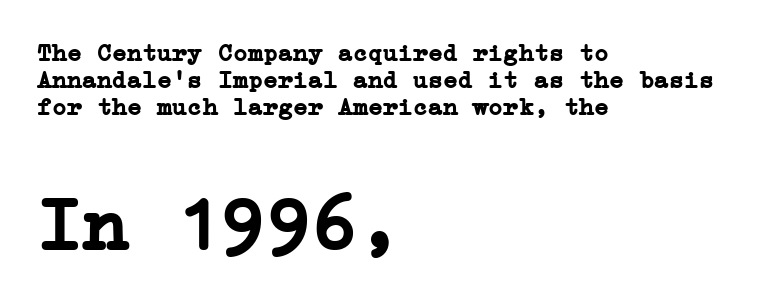
A typesetter would mark this as roman, not italic. Heavy, bold letterforms. Serif or sans? Serif — the stroke terminals have little feet. Here the second block reads like a headline and the first like body copy.
